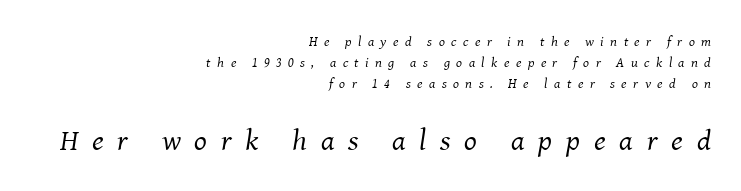
Characters are canted at an angle relative to the baseline's perpendicular. The passage shown begins with its smaller block and ends with its larger one. Think of a printed novel: that variable character pitch is what you see here. Anything drawn beneath the words? Only blank space.
